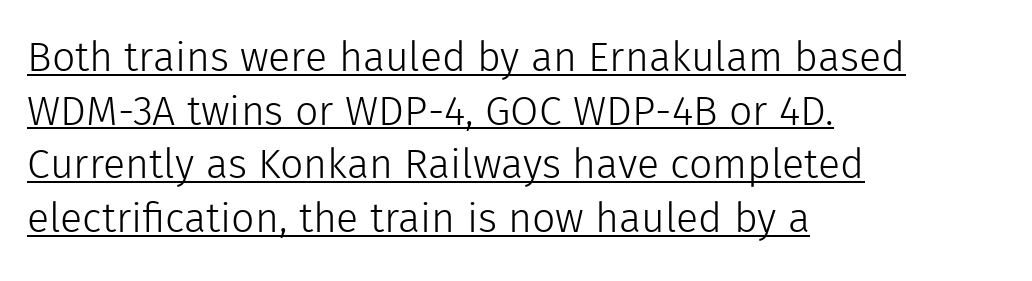
{"serif": "no", "italic": "no", "bold": "no", "weight": "light", "width": "normal", "x_height": "medium", "monospaced": "no", "underline": "yes", "align": "left", "line_spacing": "normal", "line_spacing_ratio": 1.31, "letter_spacing": "normal", "letter_spacing_em": 0.0, "glyph_px": 41}
